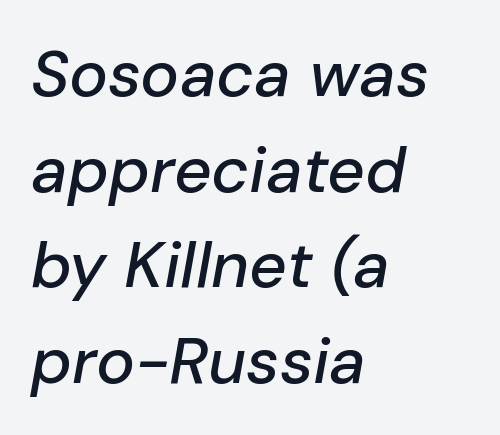
{"italic": "yes", "lean": "right", "slant_degrees": 10, "width": "normal", "stroke_contrast": "low", "x_height": "medium", "monospaced": "no", "underline": "no", "align": "left", "line_spacing": "normal", "line_spacing_ratio": 1.47, "letter_spacing": "normal", "letter_spacing_em": 0.0, "glyph_px": 65}
